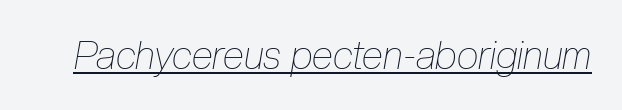
The image shows 39 px thin, condensed type, italic (leaning right); set normal letter spacing, underlined; low stroke contrast and a medium x-height.
